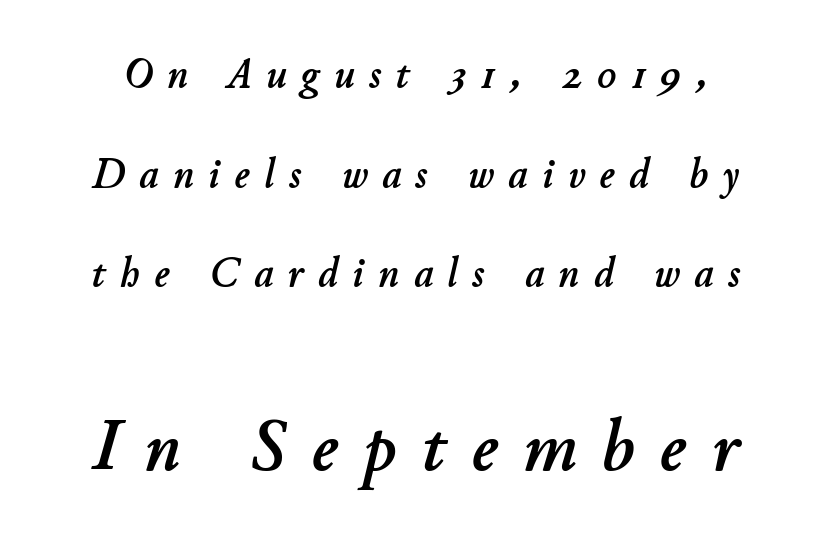
Q: Is the text italic (slanted)? A: Yes, it leans right by about 11 degrees.
Q: Is the text underlined? A: No.
Q: Is the spacing between letters normal or unusually wide? A: Unusually wide.
Q: Is the spacing between lines tight, normal or loose? A: Loose.
Q: Which block of text is set in a larger size, the first (top) or the second (bottom)? A: The second (bottom) one.
Q: Width (condensed, normal, or wide)? A: Normal.
Q: Stroke contrast? A: Low.
Q: x-height? A: Small.
Q: Monospaced? A: No.
